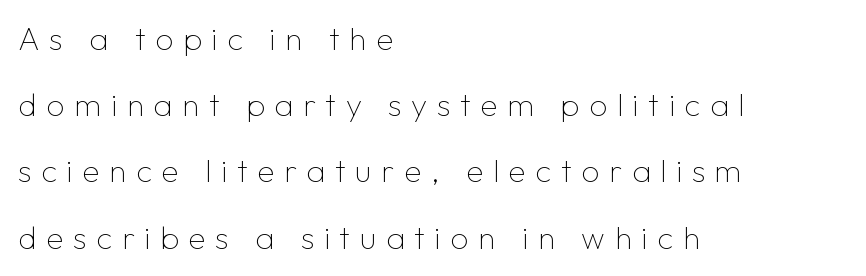
Look at the bottom of the vertical strokes: they stop flat, with no serifs. The glyphs are unaccompanied by any horizontal stroke below them. Compared with a typical body face, this is equally light or lighter still. Does extra space separate the letters? Yes, quite a lot of it. The letters stand upright; this is a roman face.
